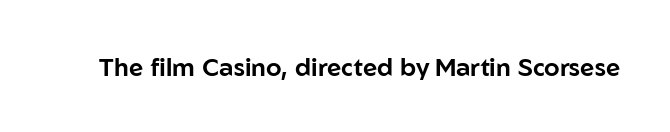
If you drew a line through each stem, it would be perfectly vertical. Characters follow at the spacing the type designer built in. The words here are not underlined.
